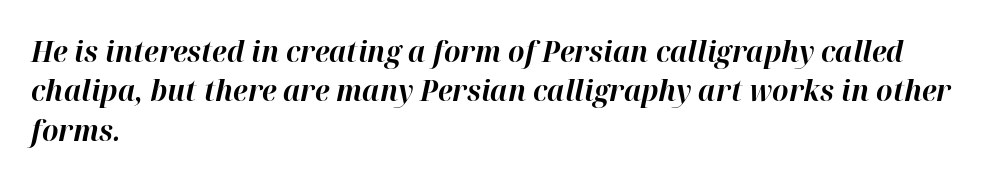
The image shows 29 px bold type, italic (leaning right); set left-aligned, normal line spacing (1.36x), normal letter spacing, not underlined; high stroke contrast and a medium x-height.
